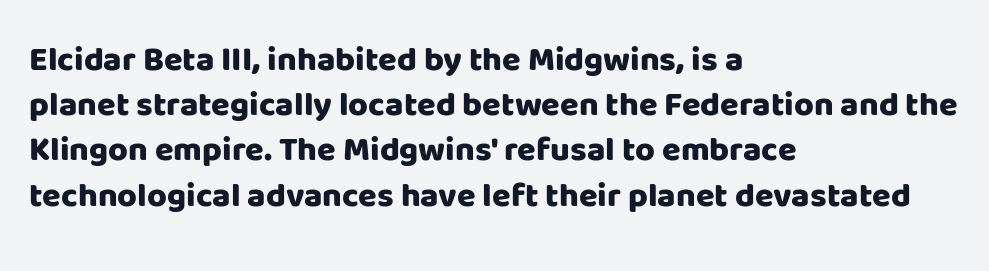
The image shows 34 px heavy sans-serif type, upright; set left-aligned, normal line spacing (1.33x), normal letter spacing, not underlined; low stroke contrast and a large x-height.
